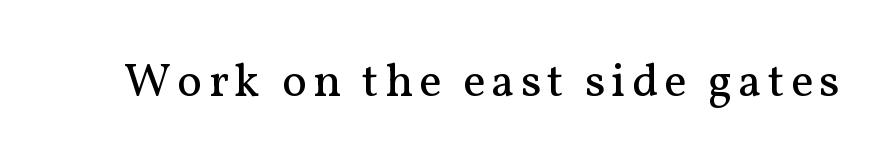
A typesetter would call this proportional, since set widths differ per character. Vertical stems look standard width or narrower in stroke. This sample uses a serif face. The passage shown is not underscored anywhere. Vertical strokes here are truly vertical.
